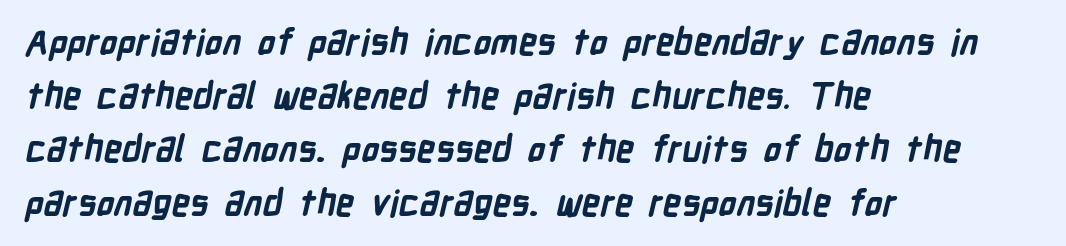
{"serif": "no", "bold": "yes", "weight": "bold", "width": "condensed", "stroke_contrast": "low", "x_height": "medium", "monospaced": "no", "underline": "no", "align": "left", "line_spacing": "normal", "line_spacing_ratio": 1.49, "letter_spacing": "normal", "letter_spacing_em": 0.0, "glyph_px": 36}
